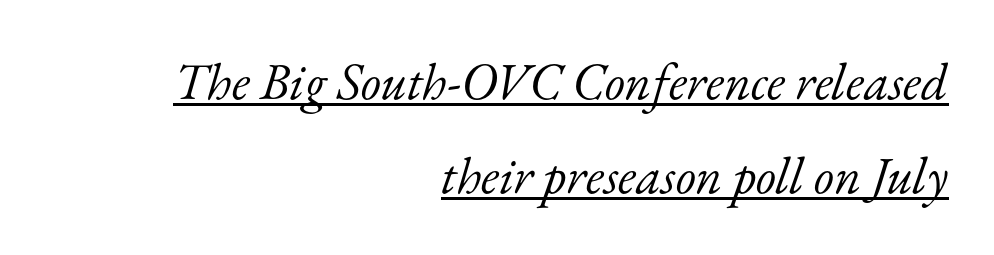
The letters sit at their default tracking, neither squeezed nor spread. This rendering employs a face with finishing strokes, i.e., a serif. These lines are rendered in a variable-pitch font. Is this a heavy cut? Hardly; it is regular or lighter. Every row of glyphs terminates at an identical x-position on the right. The typesetter has applied underlining to the passage shown.
